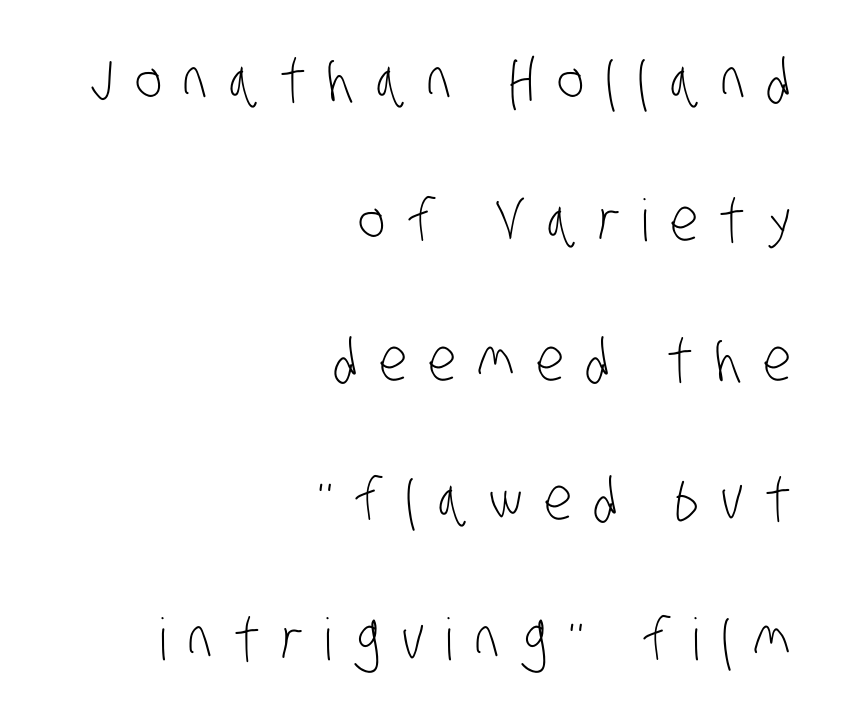
Q: Is the text bold? A: No.
Q: Is the typeface a serif or a sans-serif typeface? A: Sans-serif.
Q: Is the text underlined? A: No.
Q: How is the paragraph aligned? A: Right-aligned.
Q: Is the spacing between letters normal or unusually wide? A: Unusually wide.
Q: Is the spacing between lines tight, normal or loose? A: Loose.
Q: Width (condensed, normal, or wide)? A: Condensed.
Q: Stroke contrast? A: Low.
Q: x-height? A: Large.
Q: Monospaced? A: No.
